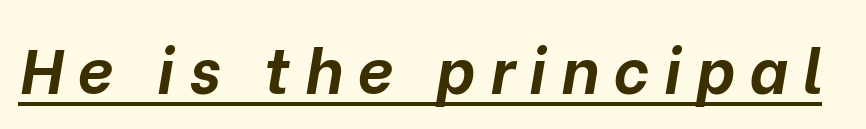
{"italic": "yes", "lean": "right", "slant_degrees": 10, "bold": "yes", "weight": "bold", "width": "normal", "stroke_contrast": "low", "x_height": "medium", "monospaced": "no", "underline": "yes", "letter_spacing": "wide", "letter_spacing_em": 0.23, "glyph_px": 63}
